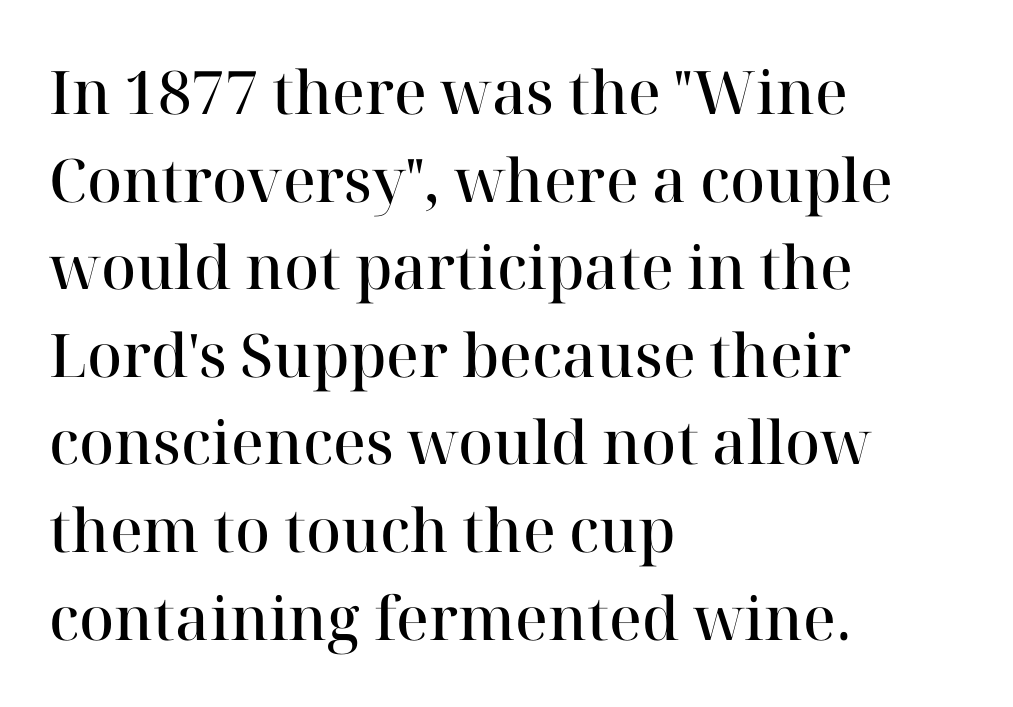
The image shows 60 px semibold serif type, upright; set left-aligned, normal line spacing (1.46x), normal letter spacing, not underlined; high stroke contrast and a medium x-height.
